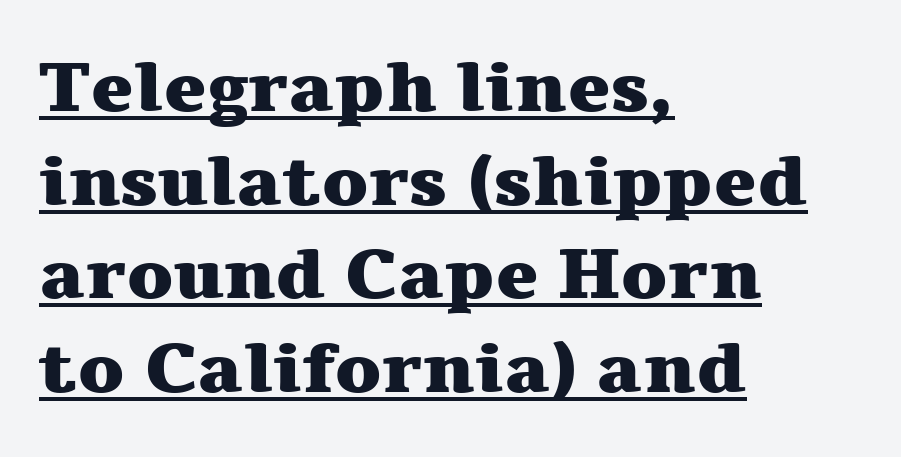
This block has exactly the height ordinary leading produces. Caption: multi-line text, flush left, ragged right. A typesetter would call this proportional, since set widths differ per character. The glyphs have the mass of a bold cut. You could call the tracking neutral — neither tight nor loose. Yep, those are serifs on the letters.
